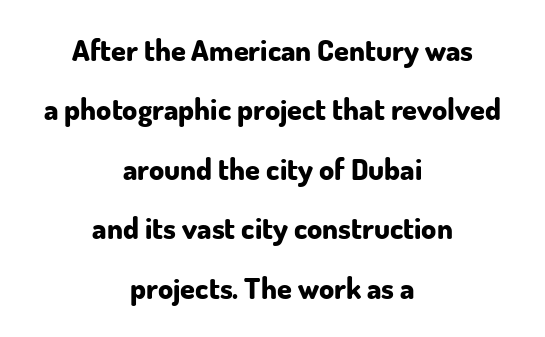
Q: Is the text bold? A: Yes.
Q: Is the text italic (slanted)? A: No, it is upright.
Q: Is the typeface a serif or a sans-serif typeface? A: Sans-serif.
Q: Is the text underlined? A: No.
Q: How is the paragraph aligned? A: Centered.
Q: Is the spacing between letters normal or unusually wide? A: Normal.
Q: Is the spacing between lines tight, normal or loose? A: Loose.
Q: Width (condensed, normal, or wide)? A: Normal.
Q: Stroke contrast? A: Low.
Q: x-height? A: Small.
Q: Monospaced? A: No.
